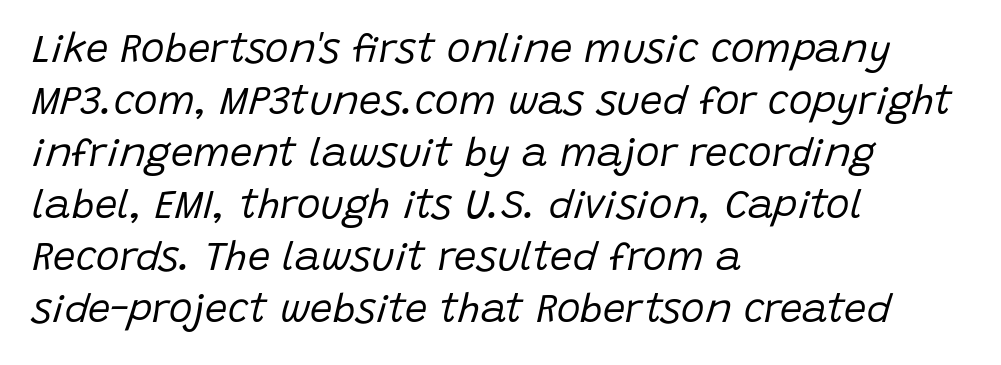
Q: Is the text bold? A: No.
Q: Is the text italic (slanted)? A: Yes, it leans right by about 15 degrees.
Q: Is the text underlined? A: No.
Q: How is the paragraph aligned? A: Left-aligned.
Q: Is the spacing between letters normal or unusually wide? A: Normal.
Q: Is the spacing between lines tight, normal or loose? A: Normal.
Q: Width (condensed, normal, or wide)? A: Normal.
Q: Stroke contrast? A: Low.
Q: x-height? A: Large.
Q: Monospaced? A: No.
